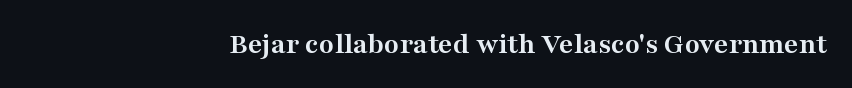
{"serif": "yes", "italic": "no", "bold": "yes", "weight": "semibold", "width": "wide", "stroke_contrast": "medium", "x_height": "medium", "monospaced": "no", "underline": "no", "align": "right", "letter_spacing": "normal", "letter_spacing_em": 0.0, "glyph_px": 31}
